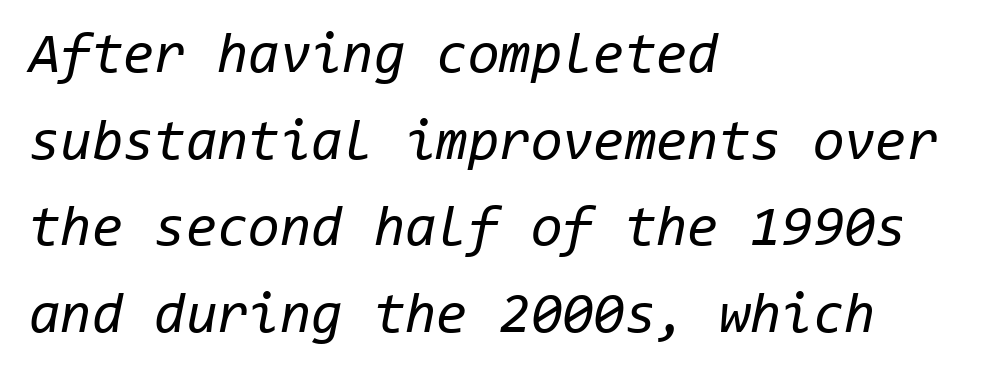
The image shows 57 px regular-weight type, italic (leaning right), monospaced; set left-aligned, normal line spacing (1.52x), normal letter spacing, not underlined; low stroke contrast and a medium x-height.
